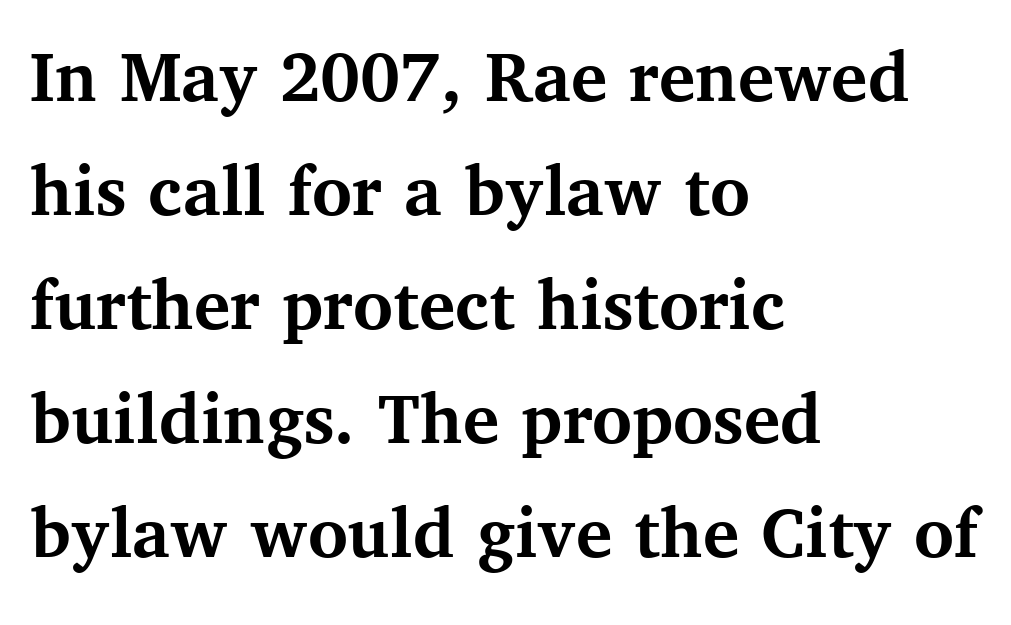
{"serif": "yes", "italic": "no", "bold": "yes", "weight": "semibold", "width": "normal", "stroke_contrast": "medium", "x_height": "medium", "monospaced": "no", "underline": "no", "align": "left", "line_spacing": "normal", "line_spacing_ratio": 1.5, "letter_spacing": "normal", "letter_spacing_em": 0.0, "glyph_px": 76}
